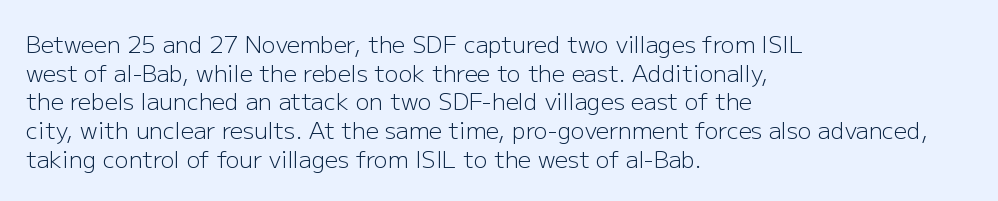
The lines sit at an ordinary, default distance from one another. The text block is weighted toward the left margin, trailing off unevenly rightward. Tracking value appears to be zero — textbook default spacing. Has an underline been added? It has not. Stroke mass is kept to a normal reading level or below.
